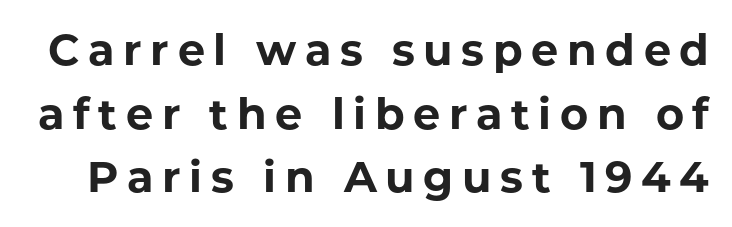
Q: Is the text bold? A: Yes.
Q: Is the text italic (slanted)? A: No, it is upright.
Q: Is the typeface a serif or a sans-serif typeface? A: Sans-serif.
Q: Is the text underlined? A: No.
Q: Is the spacing between letters normal or unusually wide? A: Unusually wide.
Q: Is the spacing between lines tight, normal or loose? A: Normal.
Q: Width (condensed, normal, or wide)? A: Normal.
Q: Stroke contrast? A: Low.
Q: x-height? A: Medium.
Q: Monospaced? A: No.
